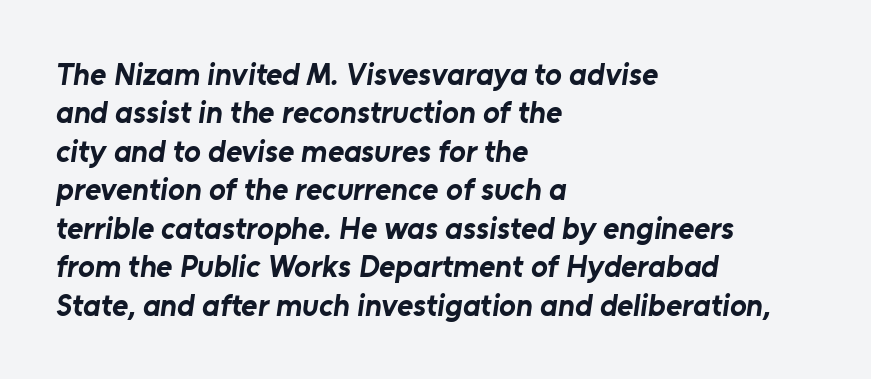
{"serif": "no", "bold": "yes", "weight": "bold", "width": "normal", "stroke_contrast": "low", "x_height": "medium", "monospaced": "no", "underline": "no", "align": "left", "line_spacing_ratio": 1.24, "letter_spacing": "normal", "letter_spacing_em": 0.0, "glyph_px": 31}
